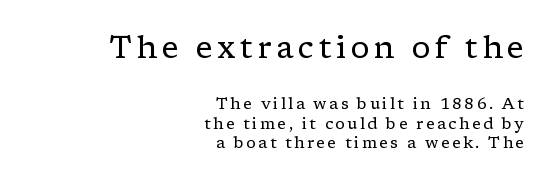
Decoration check: the copy has no underline. The letters in the upper block stand taller than those in the block below. Counters stay open thanks to moderate or lighter strokes. Unlike a clean sans, this face finishes its strokes with serifs. Nope, not italic — everything's standing straight.
